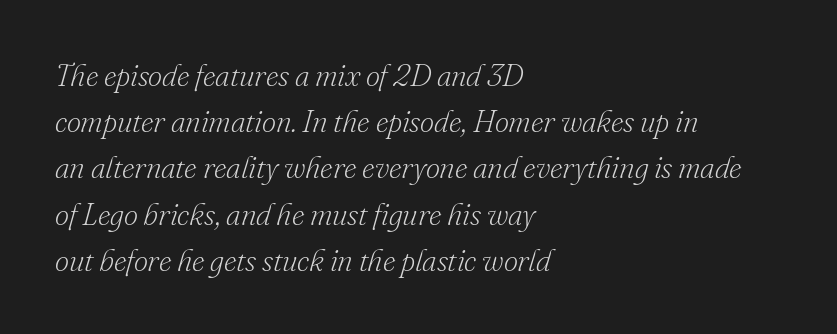
The image shows 31 px light serif type, italic (leaning right); set left-aligned, normal line spacing (1.49x), normal letter spacing, not underlined; low stroke contrast and a small x-height.
